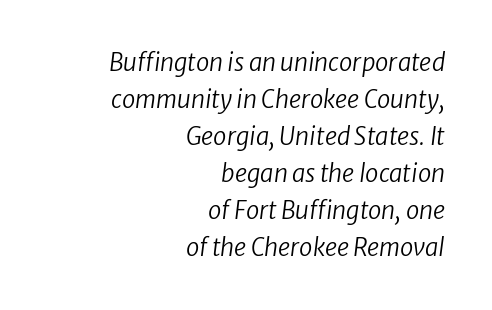
The image shows 24 px text type, italic (leaning right); set right-aligned, normal line spacing (1.54x), normal letter spacing, not underlined.
